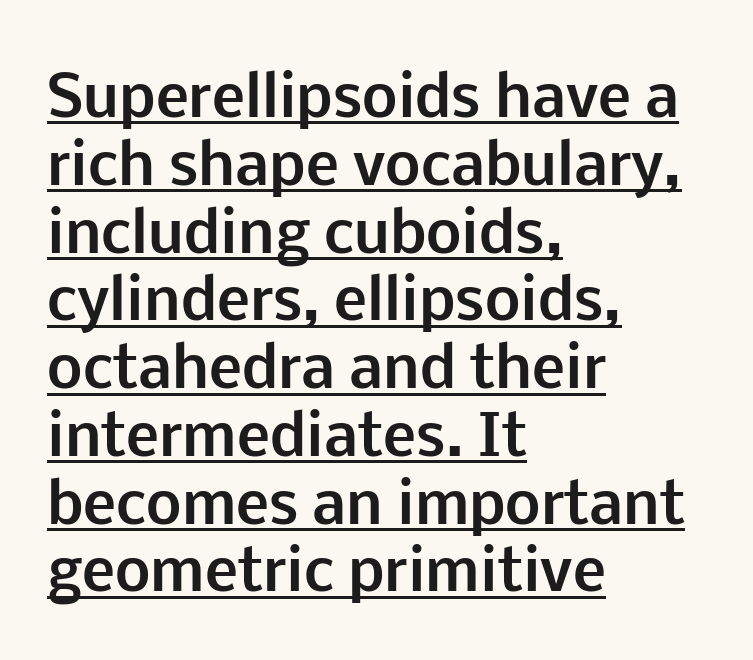
Q: Is the text bold? A: Yes.
Q: Is the text italic (slanted)? A: No, it is upright.
Q: Is the typeface a serif or a sans-serif typeface? A: Sans-serif.
Q: Is the text underlined? A: Yes.
Q: How is the paragraph aligned? A: Left-aligned.
Q: Is the spacing between letters normal or unusually wide? A: Normal.
Q: Width (condensed, normal, or wide)? A: Normal.
Q: Stroke contrast? A: Low.
Q: x-height? A: Medium.
Q: Monospaced? A: No.
